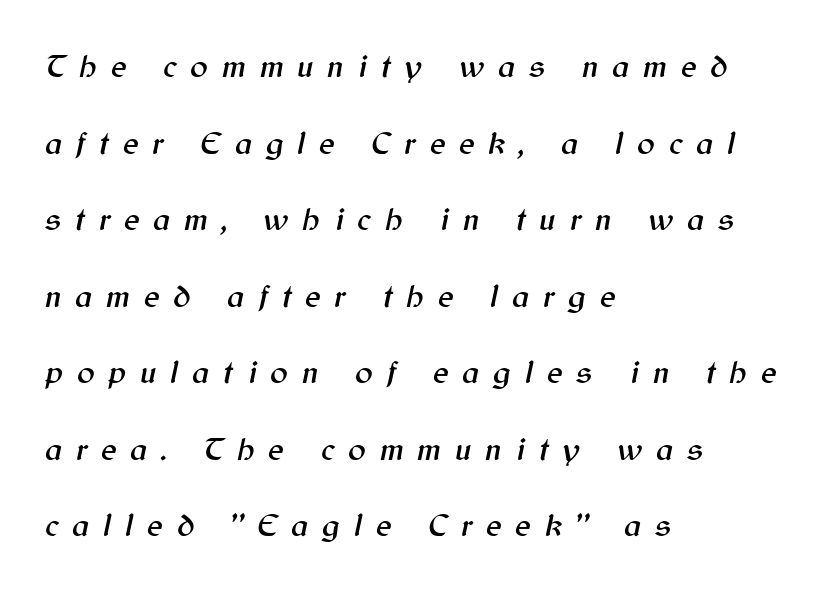
The image shows 33 px text type, italic (leaning right); set left-aligned, loose line spacing (2.32x), unusually wide letter spacing (+0.42 em), not underlined; medium stroke contrast and a medium x-height.
